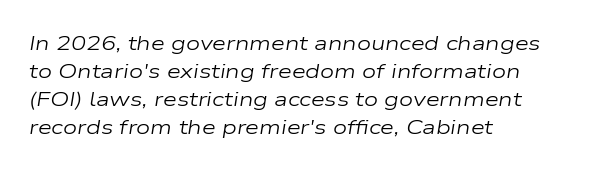
{"italic": "yes", "lean": "right", "slant_degrees": 9, "bold": "no", "underline": "no", "align": "left", "line_spacing": "normal", "line_spacing_ratio": 1.4, "letter_spacing": "normal", "letter_spacing_em": 0.0, "glyph_px": 20}
